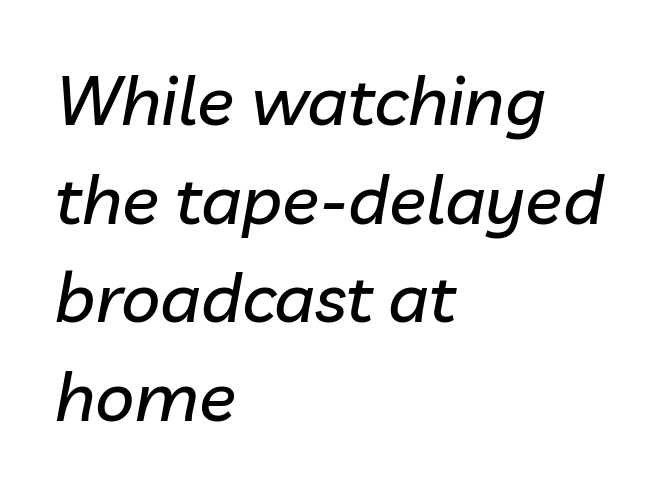
The rows are spaced the way most documents space them. Varying glyph widths throughout — classic text-font behaviour. Compared with a centered layout, this one pins lines to the left instead. This is oblique type, the kind used for emphasis or titles.
